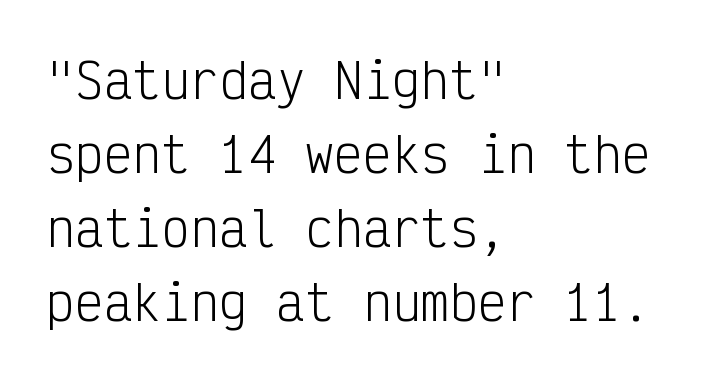
The image shows 48 px light, condensed sans-serif type, upright, monospaced; set left-aligned, normal line spacing (1.54x), normal letter spacing, not underlined; low stroke contrast and a medium x-height.
